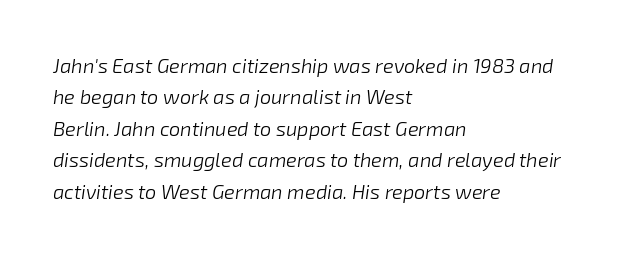
The image shows 20 px text type, italic (leaning right); set left-aligned, normal line spacing (1.57x), normal letter spacing, not underlined.
